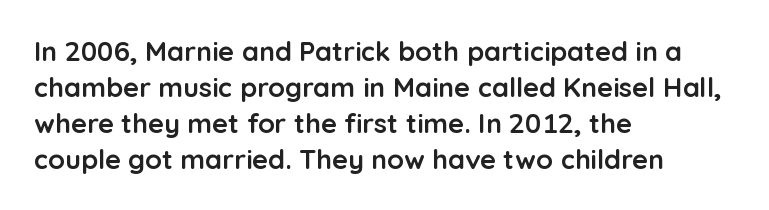
Is there much room between lines? A standard amount, neither cramped nor airy. This rendering features lettering with no underline. The typography opts for an upright posture over an oblique one. Standard letterfit; no display-style spreading of the glyphs. Line starts are locked; line ends wander. Heavy-handed strokes throughout: this text is bold.
